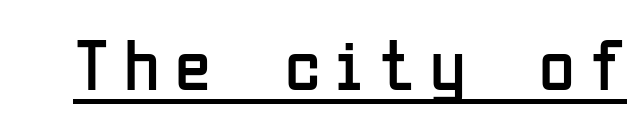
Q: Is the text bold? A: No.
Q: Is the text italic (slanted)? A: No, it is upright.
Q: Is the typeface a serif or a sans-serif typeface? A: Sans-serif.
Q: Is the text underlined? A: Yes.
Q: Is the spacing between letters normal or unusually wide? A: Unusually wide.
Q: Width (condensed, normal, or wide)? A: Condensed.
Q: Stroke contrast? A: Low.
Q: x-height? A: Medium.
Q: Monospaced? A: No.
